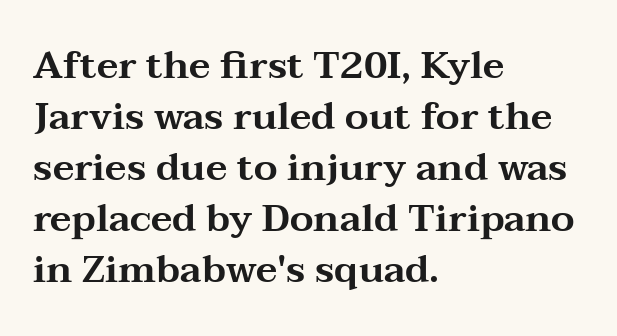
Lines of text with bare space underneath. To sum up the face: it has serifs. Character widths vary here, with narrow letters taking less room than wide ones. A student would call this left alignment; a typographer would say flush left, rag right.
